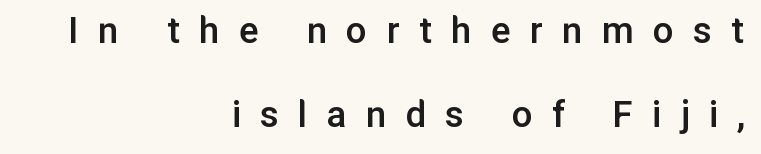
Q: Is the text bold? A: Semi-bold.
Q: Is the text italic (slanted)? A: No, it is upright.
Q: Is the typeface a serif or a sans-serif typeface? A: Sans-serif.
Q: Is the text underlined? A: No.
Q: How is the paragraph aligned? A: Right-aligned.
Q: Is the spacing between letters normal or unusually wide? A: Unusually wide.
Q: Is the spacing between lines tight, normal or loose? A: Loose.
Q: Width (condensed, normal, or wide)? A: Normal.
Q: Stroke contrast? A: Low.
Q: x-height? A: Medium.
Q: Monospaced? A: No.
